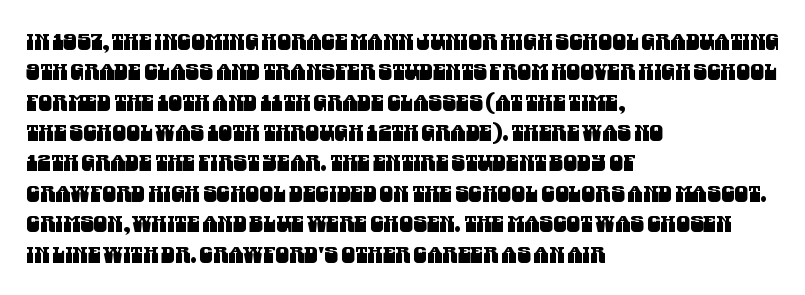
Q: Is the text underlined? A: No.
Q: How is the paragraph aligned? A: Left-aligned.
Q: Is the spacing between letters normal or unusually wide? A: Normal.
Q: Is the spacing between lines tight, normal or loose? A: Normal.
